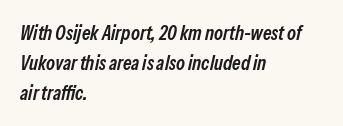
{"italic": "yes", "lean": "right", "slant_degrees": 13, "bold": "semi", "underline": "no", "align": "left", "line_spacing": "normal", "line_spacing_ratio": 1.51, "letter_spacing": "normal", "letter_spacing_em": 0.0, "glyph_px": 20}
